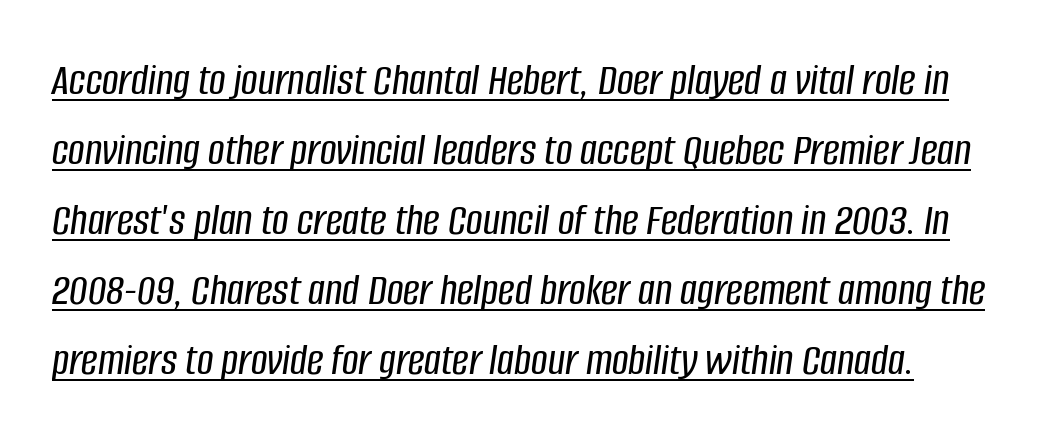
The words here are underlined. A typesetter would call this proportional, since set widths differ per character. Compared with typical paragraphs, the rows here are spaced about the same. The horizontal fit of the characters is conventional and even. Observe the lean: these are italic letterforms.
